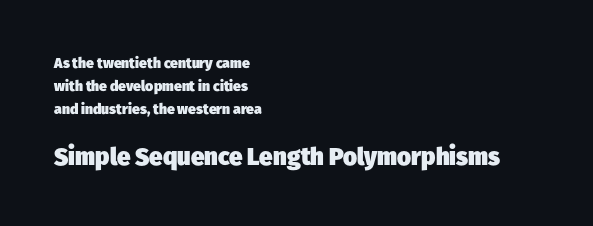
The image shows 24 px bold type; set left-aligned, normal line spacing (1.63x), normal letter spacing, not underlined; the second (bottom) block is 1.71x larger.
